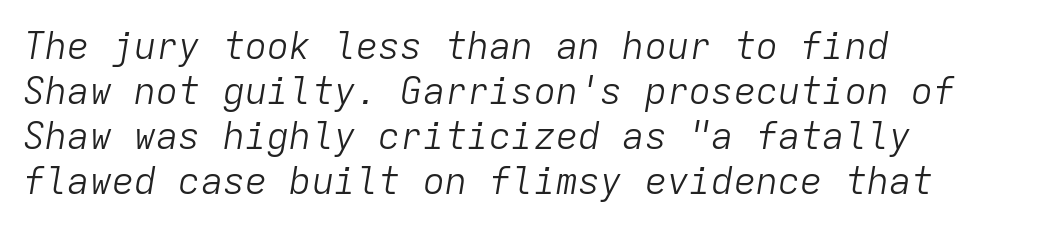
Q: Is the text bold? A: No.
Q: Is the text italic (slanted)? A: Yes, it leans right by about 9 degrees.
Q: Is the text underlined? A: No.
Q: How is the paragraph aligned? A: Left-aligned.
Q: Is the spacing between letters normal or unusually wide? A: Normal.
Q: Width (condensed, normal, or wide)? A: Normal.
Q: Stroke contrast? A: Low.
Q: x-height? A: Medium.
Q: Monospaced? A: Yes.
